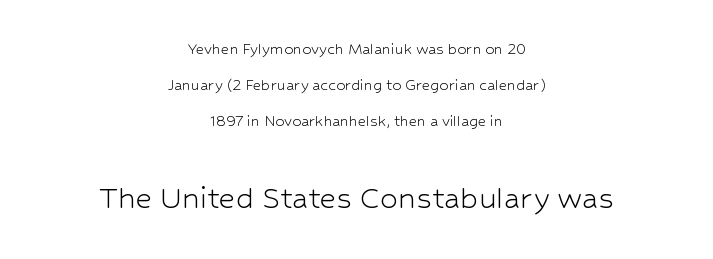
{"serif": "no", "italic": "no", "bold": "no", "weight": "light", "width": "normal", "stroke_contrast": "low", "x_height": "medium", "monospaced": "no", "underline": "no", "align": "center", "line_spacing": "loose", "line_spacing_ratio": 2.01, "letter_spacing": "normal", "letter_spacing_em": 0.0, "larger_block": "second", "size_ratio": 2.0, "glyph_px": 36}
